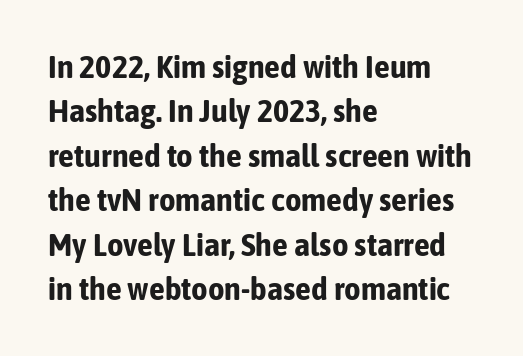
Is this a sans? Yes — the strokes have no serifs. A roman cut, with each character standing at attention. Students, this is bold: see how much ink each stroke carries. Short and long lines alike share a common starting point at left. Is this a fixed-width face? No — the glyphs have proportional, varying widths. No word sits above an underline.
